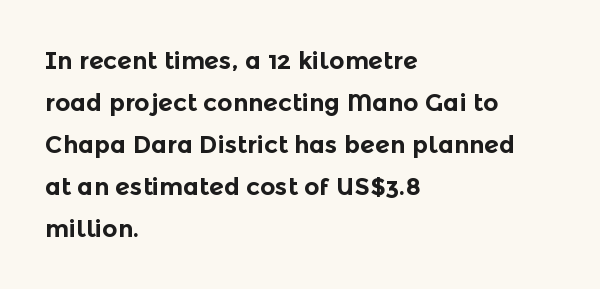
{"italic": "no", "bold": "yes", "underline": "no", "align": "left", "line_spacing_ratio": 1.75, "letter_spacing": "normal", "letter_spacing_em": 0.0, "glyph_px": 24}
